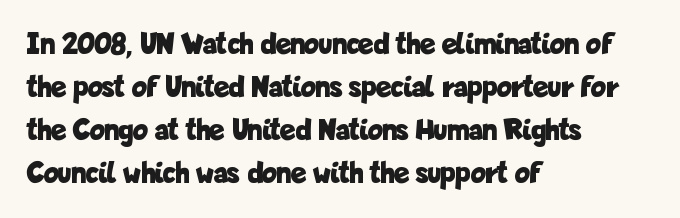
Q: Is the text bold? A: Yes.
Q: Is the text italic (slanted)? A: No, it is upright.
Q: Is the typeface a serif or a sans-serif typeface? A: Sans-serif.
Q: Is the text underlined? A: No.
Q: How is the paragraph aligned? A: Left-aligned.
Q: Is the spacing between letters normal or unusually wide? A: Normal.
Q: Is the spacing between lines tight, normal or loose? A: Normal.
Q: Width (condensed, normal, or wide)? A: Condensed.
Q: Stroke contrast? A: Low.
Q: x-height? A: Medium.
Q: Monospaced? A: No.
